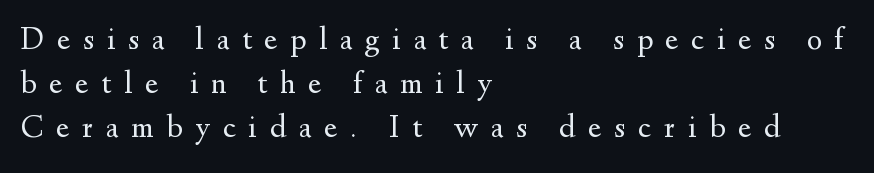
{"serif": "yes", "italic": "no", "bold": "no", "weight": "regular", "width": "normal", "stroke_contrast": "medium", "x_height": "small", "monospaced": "no", "underline": "no", "align": "left", "line_spacing": "normal", "line_spacing_ratio": 1.38, "letter_spacing": "wide", "letter_spacing_em": 0.4, "glyph_px": 32}
